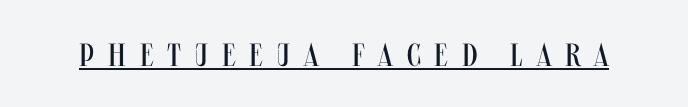
Q: Is the text bold? A: No.
Q: Is the text italic (slanted)? A: No, it is upright.
Q: Is the typeface a serif or a sans-serif typeface? A: Sans-serif.
Q: Is the text underlined? A: Yes.
Q: Is the spacing between letters normal or unusually wide? A: Unusually wide.
Q: Width (condensed, normal, or wide)? A: Condensed.
Q: Stroke contrast? A: Medium.
Q: x-height? A: Large.
Q: Monospaced? A: No.
